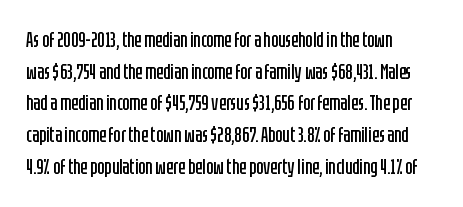
Q: Is the text bold? A: No.
Q: Is the text italic (slanted)? A: No, it is upright.
Q: Is the text underlined? A: No.
Q: How is the paragraph aligned? A: Left-aligned.
Q: Is the spacing between letters normal or unusually wide? A: Normal.
Q: Is the spacing between lines tight, normal or loose? A: Normal.
